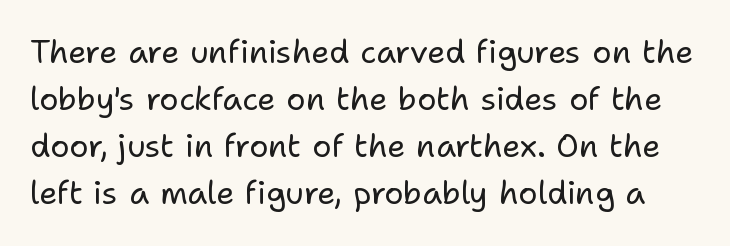
What's the leading like? Ordinary, nothing unusual. Varying glyph widths throughout — classic text-font behaviour. A bare baseline throughout the passage. Is this a sans? Yes — the strokes have no serifs. Letter spacing: default.
